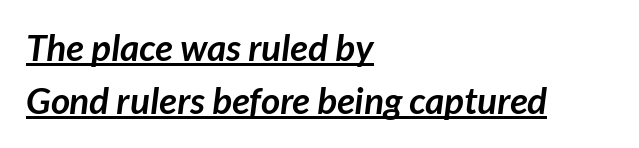
{"serif": "no", "bold": "yes", "weight": "semibold", "width": "normal", "stroke_contrast": "low", "x_height": "medium", "monospaced": "no", "underline": "yes", "align": "left", "line_spacing": "normal", "line_spacing_ratio": 1.44, "letter_spacing": "normal", "letter_spacing_em": 0.0, "glyph_px": 37}
